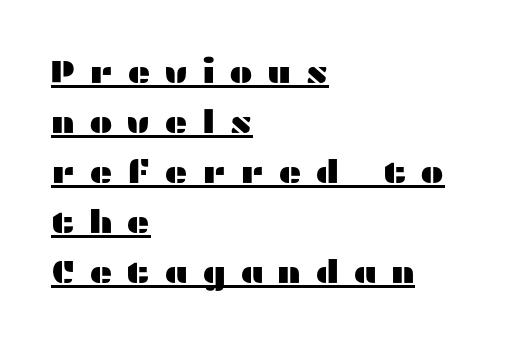
Check the space under the baseline: a stroke is drawn there. Leftover space on each line is placed entirely after the last word. In terms of posture, this sample is upright. The block of text has a typical density, with ordinary space between rows. Look at the tracking — it's clearly loosened, letters drifting apart.
